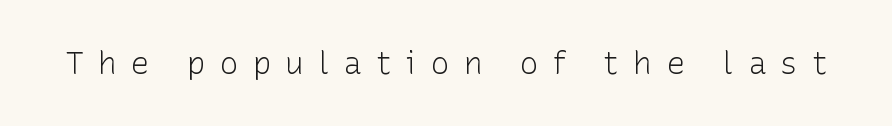
The line texture is sparse and dotted thanks to wide tracking. Notice how the stems are strictly vertical — no italics here. This reads as an unemphasized weight, regular at the heaviest. Observe the absence of serifs on each vertical stroke in this sample.
